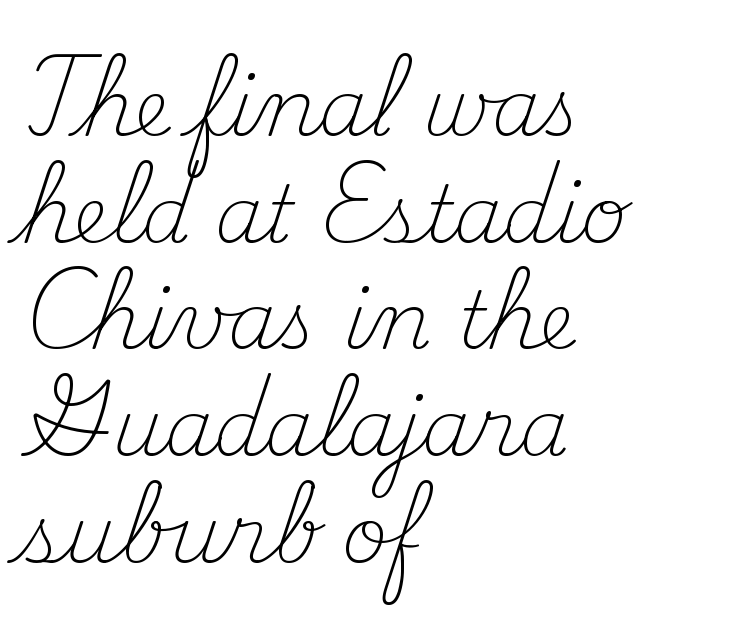
Q: Is the text bold? A: No.
Q: Is the text italic (slanted)? A: Yes.
Q: Is the typeface a serif or a sans-serif typeface? A: Serif.
Q: Is the text underlined? A: No.
Q: How is the paragraph aligned? A: Left-aligned.
Q: Is the spacing between letters normal or unusually wide? A: Normal.
Q: Is the spacing between lines tight, normal or loose? A: Normal.
Q: Width (condensed, normal, or wide)? A: Normal.
Q: Stroke contrast? A: Medium.
Q: x-height? A: Small.
Q: Monospaced? A: No.
